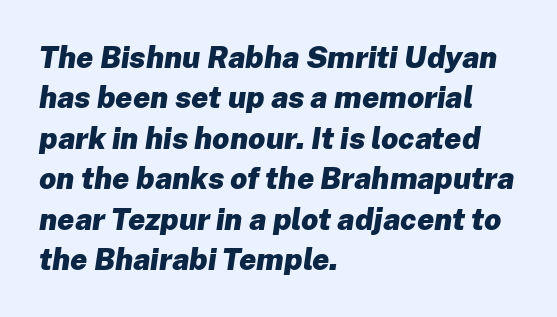
Honestly, the letter spacing is just normal — you wouldn't notice it. Proportional: the letters do not fall into vertical columns. Leading matches the norm, producing a regular column. The gap between lines stays unmarked. These words are printed bold, with thick strokes throughout. The face used here has a pronounced slope to its letters.
